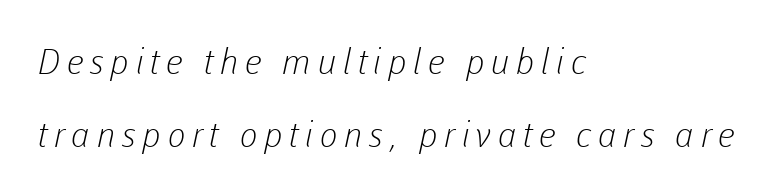
Leftover space on each line is placed entirely after the last word. Descenders are the only things crossing below the line. Unlike a traditional serif, this face leaves its strokes unadorned. The rendering uses natural spacing where letterforms have individual widths. These glyphs show unthickened strokes, regular width or finer. If you measured baseline to baseline, you'd find a long distance.
